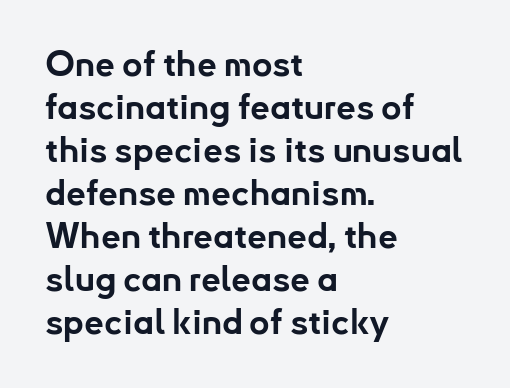
The image shows 35 px bold sans-serif type, upright; set left-aligned, line spacing 1.23x, normal letter spacing, not underlined; low stroke contrast and a small x-height.
